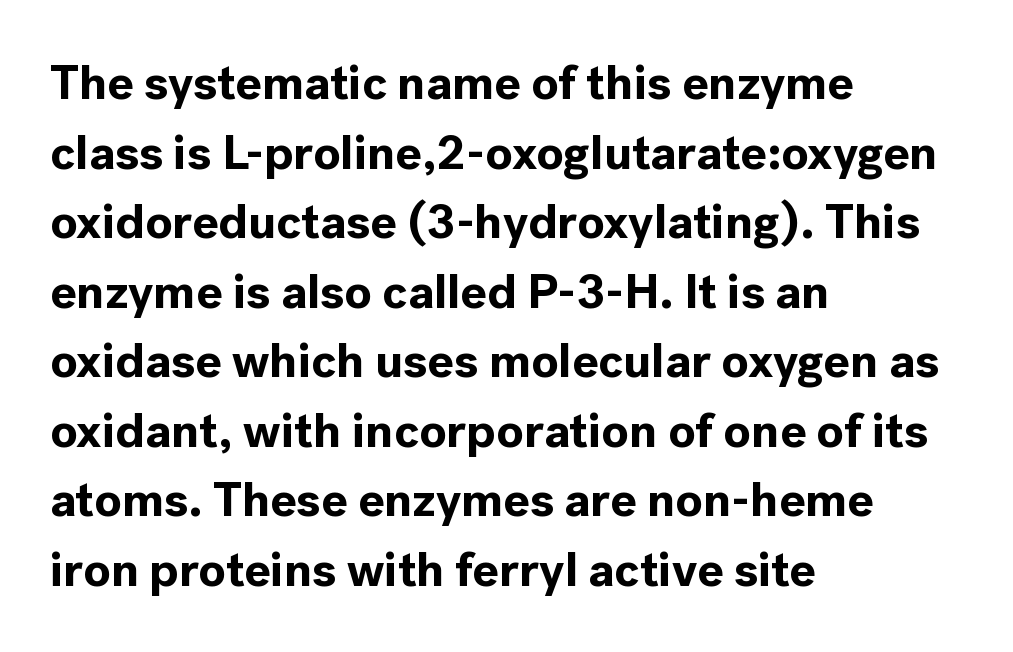
The image shows 49 px bold sans-serif type, upright; set left-aligned, normal line spacing (1.42x), normal letter spacing, not underlined; a medium x-height.
